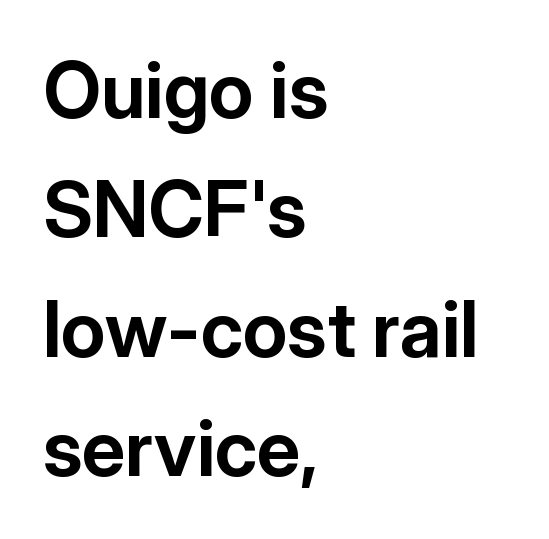
Rows of type keep a routine distance in the vertical direction. The specimen omits any rule beneath the text block's lines. In terms of letterspacing, this is plain default setting. These lines are rendered in a variable-pitch font. This is sans-serif lettering, the kind often seen on screens and signage.
